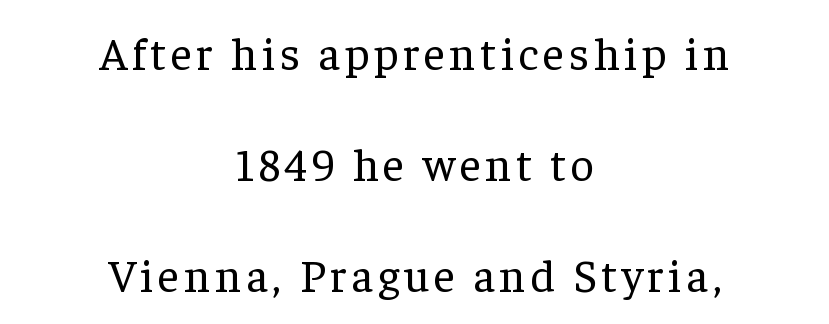
The image shows 46 px regular-weight serif type, upright; set centered, loose line spacing (2.41x), not underlined; low stroke contrast and a medium x-height.
